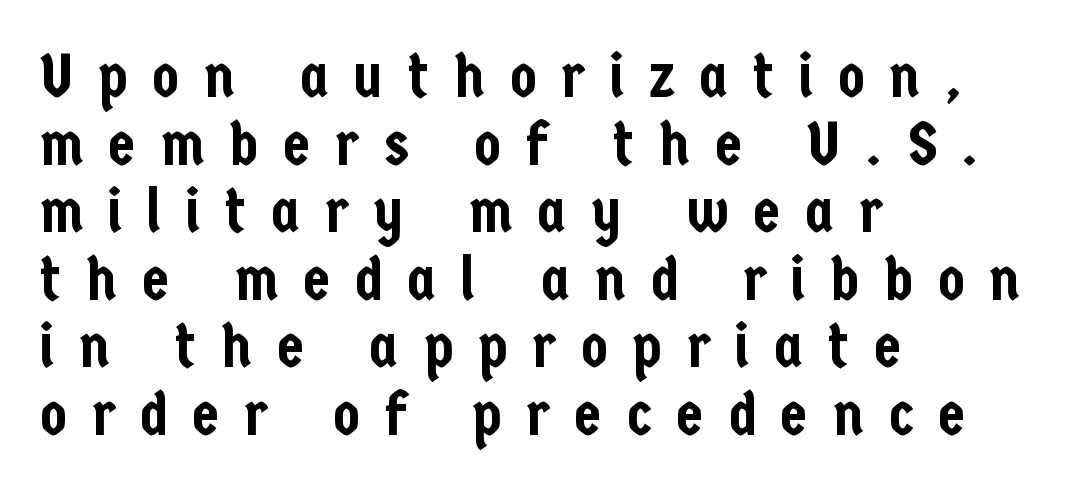
Where is the straight margin? On the left. Observe the absence of serifs on each vertical stroke in this sample. The vertical gap from one line to the next is small. Quick note: underline off.
